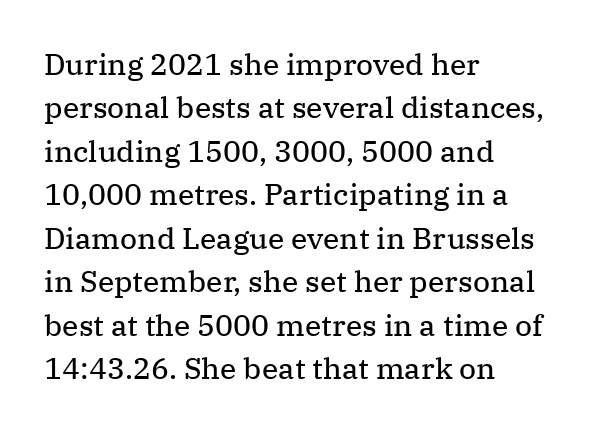
{"serif": "yes", "italic": "no", "bold": "no", "weight": "regular", "width": "normal", "stroke_contrast": "medium", "x_height": "medium", "monospaced": "no", "underline": "no", "align": "left", "line_spacing": "normal", "line_spacing_ratio": 1.45, "letter_spacing": "normal", "letter_spacing_em": 0.0, "glyph_px": 30}
